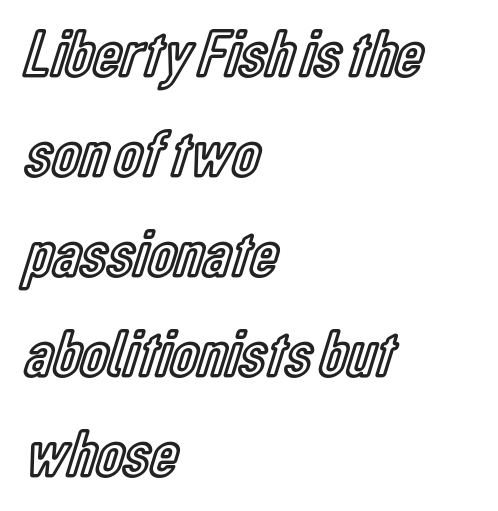
The leading is moderate, giving the passage an even texture. Note the varied advance widths — an 'i' is clearly narrower than an 'm'. Underlining? Definitely not there. There is no visible air inserted between adjacent glyphs. Leftover space on each line is placed entirely after the last word.
